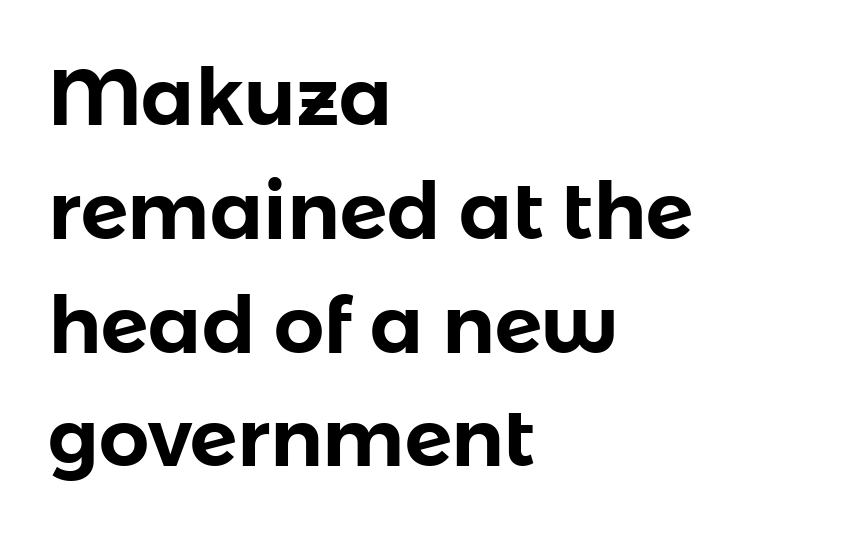
Italic: no, the glyphs are upright roman. Spacing verdict: proportional, widths tailored to each character. Check under the words: just untouched page. Summary of vertical rhythm: regular, with standard interline spacing.
